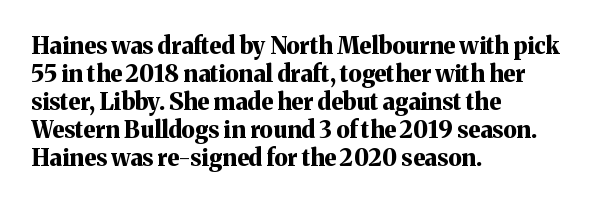
{"italic": "no", "bold": "yes", "underline": "no", "align": "left", "line_spacing_ratio": 1.22, "letter_spacing": "normal", "letter_spacing_em": 0.0, "glyph_px": 23}
